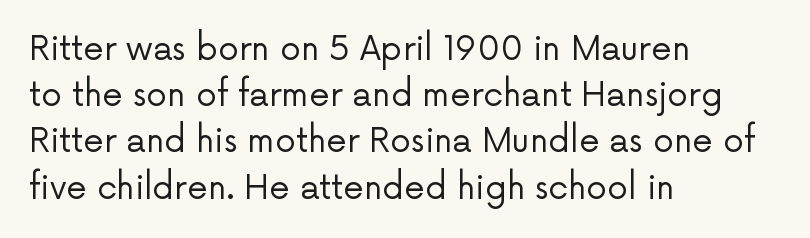
The image shows 33 px regular-weight sans-serif type, upright; set left-aligned, normal line spacing (1.4x), normal letter spacing, not underlined; low stroke contrast and a medium x-height.
